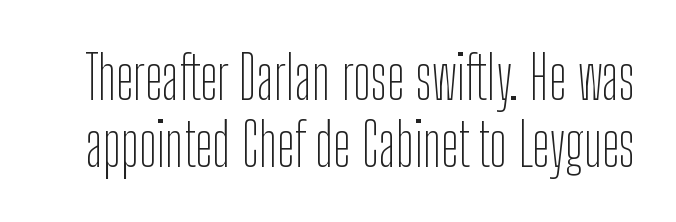
Q: Is the text bold? A: No.
Q: Is the text italic (slanted)? A: No, it is upright.
Q: Is the typeface a serif or a sans-serif typeface? A: Sans-serif.
Q: Is the text underlined? A: No.
Q: Is the spacing between letters normal or unusually wide? A: Normal.
Q: Is the spacing between lines tight, normal or loose? A: Tight.
Q: Width (condensed, normal, or wide)? A: Condensed.
Q: Stroke contrast? A: Low.
Q: x-height? A: Medium.
Q: Monospaced? A: No.
